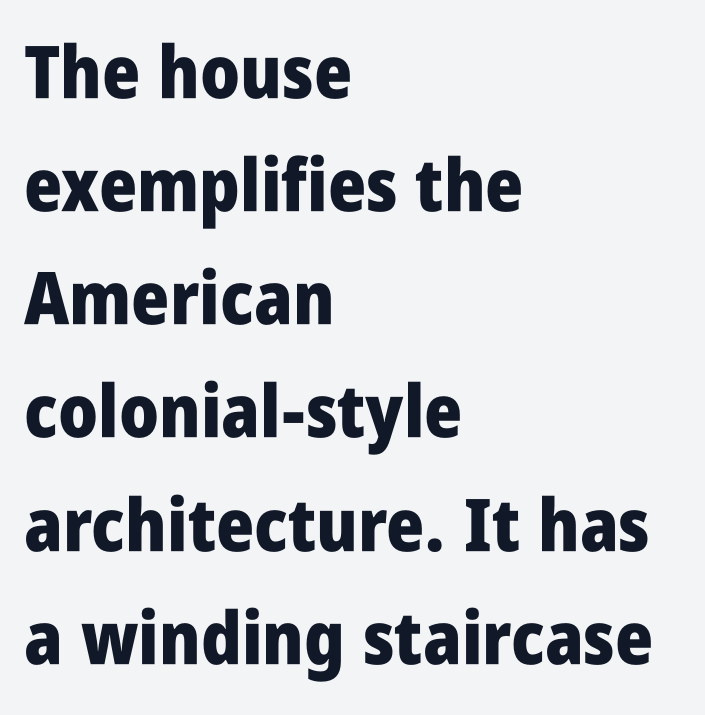
The image shows 73 px heavy, condensed sans-serif type, upright; set left-aligned, normal line spacing (1.55x), normal letter spacing, not underlined; low stroke contrast and a large x-height.
